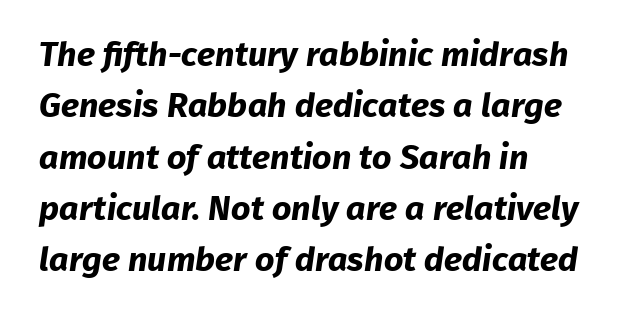
Q: Is the text bold? A: Yes.
Q: Is the typeface a serif or a sans-serif typeface? A: Sans-serif.
Q: Is the text underlined? A: No.
Q: How is the paragraph aligned? A: Left-aligned.
Q: Is the spacing between letters normal or unusually wide? A: Normal.
Q: Is the spacing between lines tight, normal or loose? A: Normal.
Q: Width (condensed, normal, or wide)? A: Normal.
Q: Stroke contrast? A: Low.
Q: x-height? A: Medium.
Q: Monospaced? A: No.
